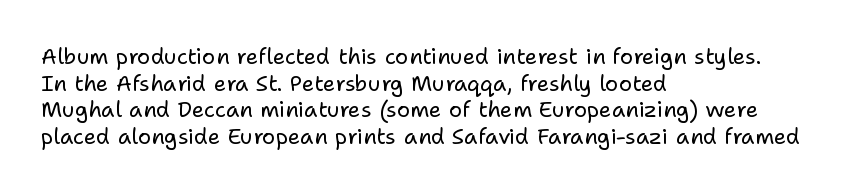
The face used here is rendered with its standard letterfit. The rag falls on the right side of this text block. The typeface has the unassuming heft of standard copy or less. Italic: no, the glyphs are upright roman.
